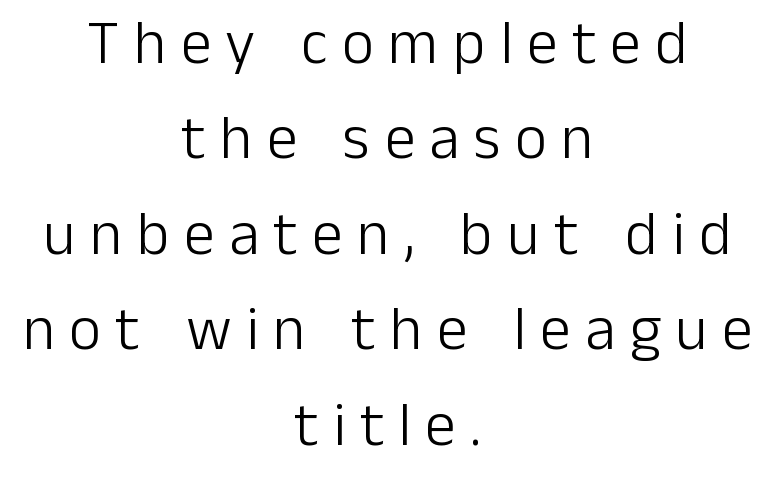
The image shows 62 px light sans-serif type, upright; set centered, normal line spacing (1.54x), unusually wide letter spacing (+0.23 em), not underlined; low stroke contrast and a medium x-height.
